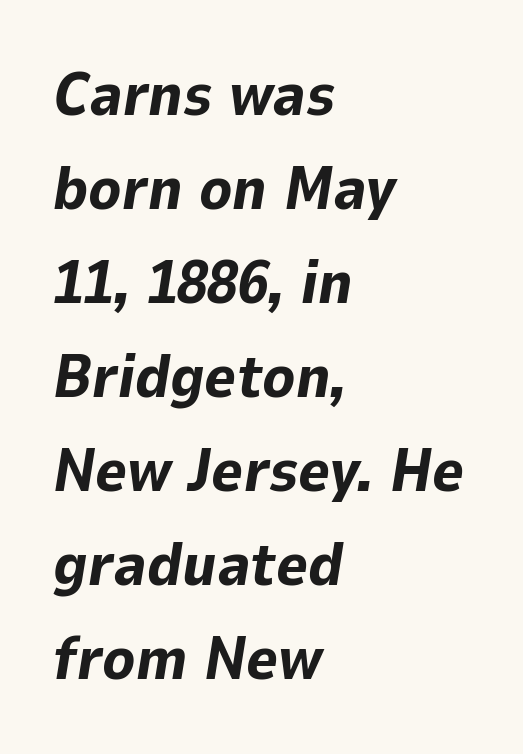
The image shows 61 px bold type, italic (leaning right); set left-aligned, normal line spacing (1.54x), normal letter spacing, not underlined; low stroke contrast and a medium x-height.
